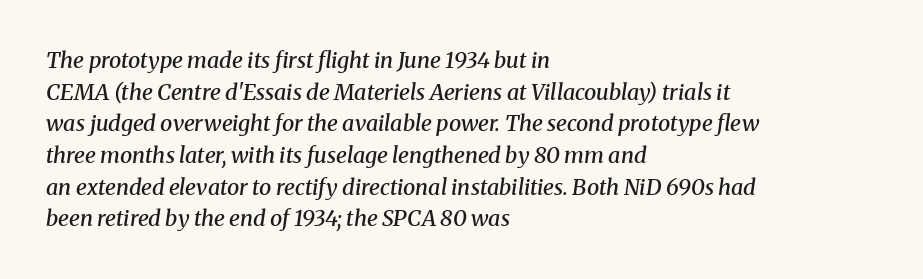
The passage is arranged the way most books set body copy — flush left. How heavy is the stroke? Medium-heavy — a semibold, shy of bold. A normal amount of white space separates one row of letters from the next. Short note: letters normally spaced. Slanted lettering throughout.
